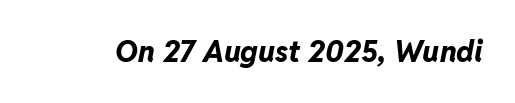
{"italic": "yes", "lean": "right", "slant_degrees": 11, "bold": "yes", "weight": "bold", "width": "normal", "stroke_contrast": "low", "x_height": "medium", "monospaced": "no", "underline": "no", "letter_spacing": "normal", "letter_spacing_em": 0.0, "glyph_px": 29}
